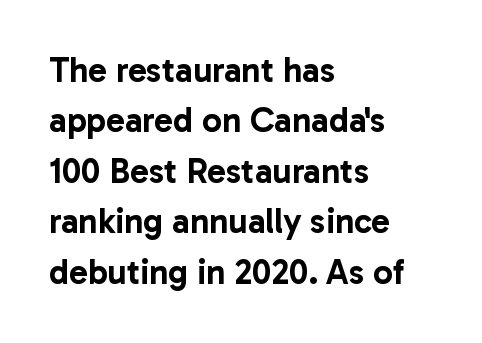
{"serif": "no", "italic": "no", "width": "normal", "stroke_contrast": "low", "x_height": "medium", "monospaced": "no", "underline": "no", "align": "left", "line_spacing": "normal", "line_spacing_ratio": 1.44, "letter_spacing": "normal", "letter_spacing_em": 0.0, "glyph_px": 35}
